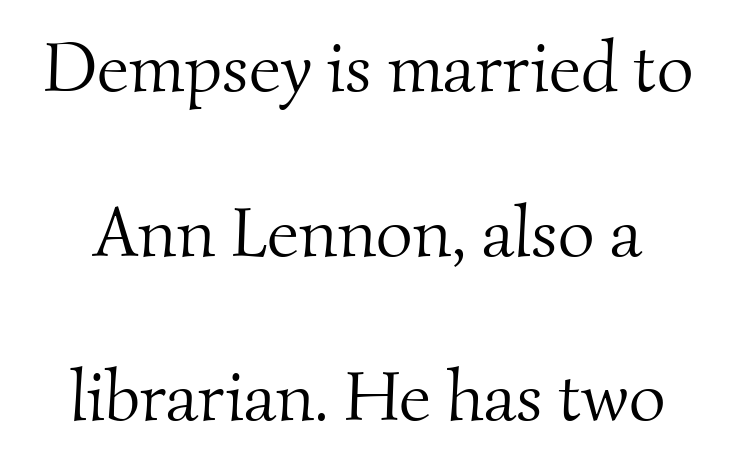
{"serif": "yes", "bold": "no", "weight": "light", "width": "normal", "stroke_contrast": "medium", "x_height": "small", "monospaced": "no", "underline": "no", "line_spacing": "loose", "line_spacing_ratio": 2.32, "letter_spacing": "normal", "letter_spacing_em": 0.0, "glyph_px": 71}
